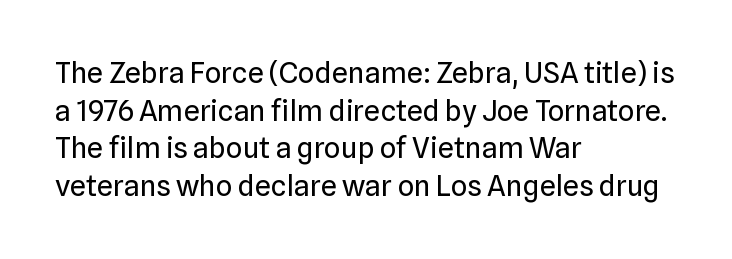
Is the letter spacing exaggerated? No — it looks like the ordinary default. Compared with a typical body face, this is equally light or lighter still. The axis of the letterforms is exactly vertical. Nothing sits at the stroke ends, so this counts as sans-serif. You could not count columns in this text — the font is proportionally spaced. In CSS terms this would be text-align: left.
